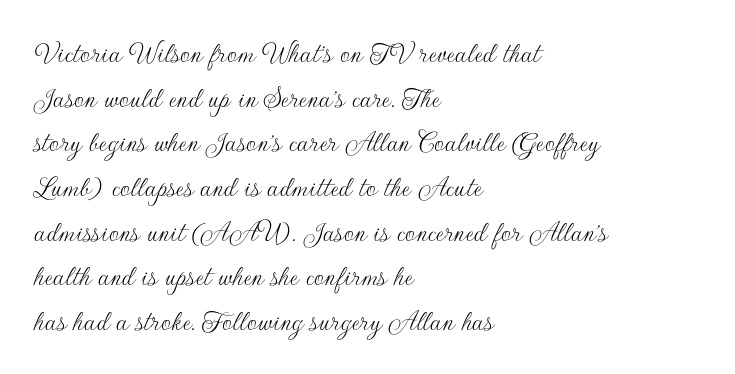
The image shows 31 px thin sans-serif type; set left-aligned, normal line spacing (1.44x), normal letter spacing, not underlined; low stroke contrast and a small x-height.
